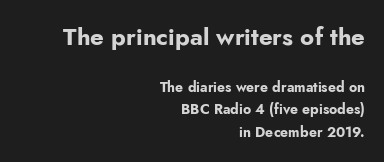
The image shows 24 px bold type, upright; set right-aligned, normal line spacing (1.61x), normal letter spacing, not underlined; the first (top) block is 1.71x larger.
